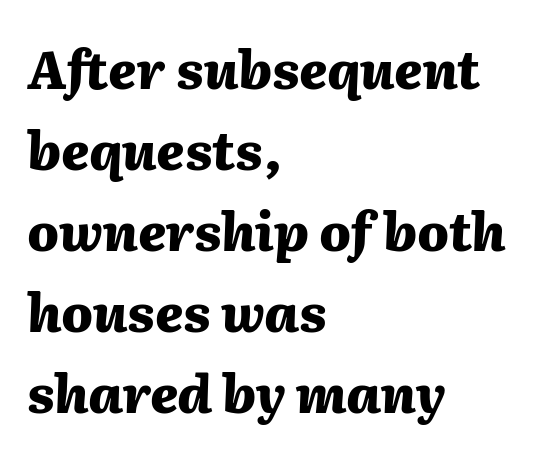
Q: Is the text bold? A: Yes.
Q: Is the text italic (slanted)? A: Yes, it leans right by about 2 degrees.
Q: Is the text underlined? A: No.
Q: How is the paragraph aligned? A: Left-aligned.
Q: Is the spacing between letters normal or unusually wide? A: Normal.
Q: Is the spacing between lines tight, normal or loose? A: Normal.
Q: Width (condensed, normal, or wide)? A: Normal.
Q: Stroke contrast? A: Medium.
Q: x-height? A: Medium.
Q: Monospaced? A: No.
